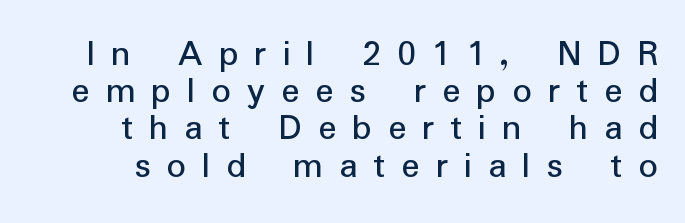
Designer's note — italics off, roman on. Quick note: underline off. Grotesque or geometric, the face here clearly has no serifs. These lines have a slow, spaced-out rhythm from letter to letter. Reading down the column, the eye jumps only a short way to each next line.
